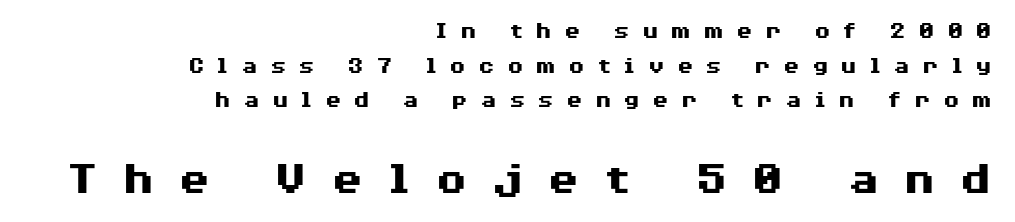
The characters display no serif detailing; their extremities are plain. The string is rendered with underlining switched off. Pretty heavy lettering here — definitely bold. Evenly set lines give the paragraph a standard silhouette. Teacher's note: observe the even right margin — that is flush-right alignment.
